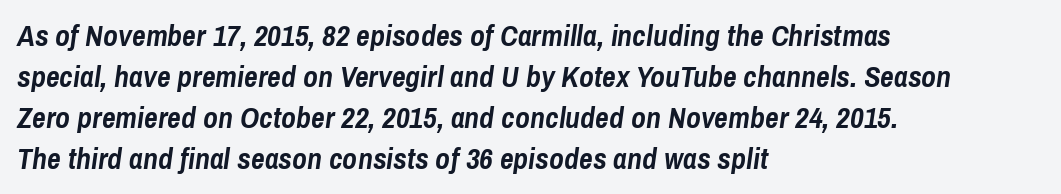
Q: Is the text bold? A: Yes.
Q: Is the text italic (slanted)? A: Yes, it leans right by about 8 degrees.
Q: Is the text underlined? A: No.
Q: How is the paragraph aligned? A: Left-aligned.
Q: Is the spacing between letters normal or unusually wide? A: Normal.
Q: Is the spacing between lines tight, normal or loose? A: Normal.
Q: Width (condensed, normal, or wide)? A: Condensed.
Q: Stroke contrast? A: Low.
Q: x-height? A: Medium.
Q: Monospaced? A: No.
